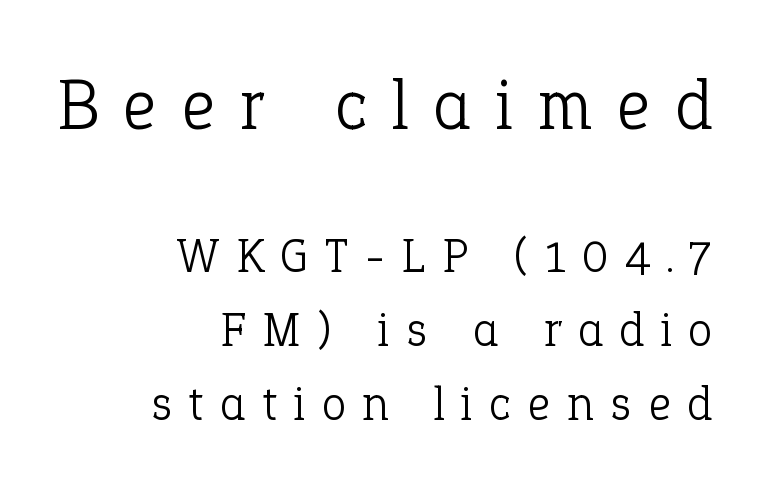
{"serif": "yes", "italic": "no", "bold": "no", "weight": "light", "width": "normal", "stroke_contrast": "low", "x_height": "medium", "monospaced": "no", "underline": "no", "align": "right", "line_spacing": "normal", "line_spacing_ratio": 1.54, "letter_spacing": "wide", "letter_spacing_em": 0.36, "larger_block": "first", "size_ratio": 1.5, "glyph_px": 72}
